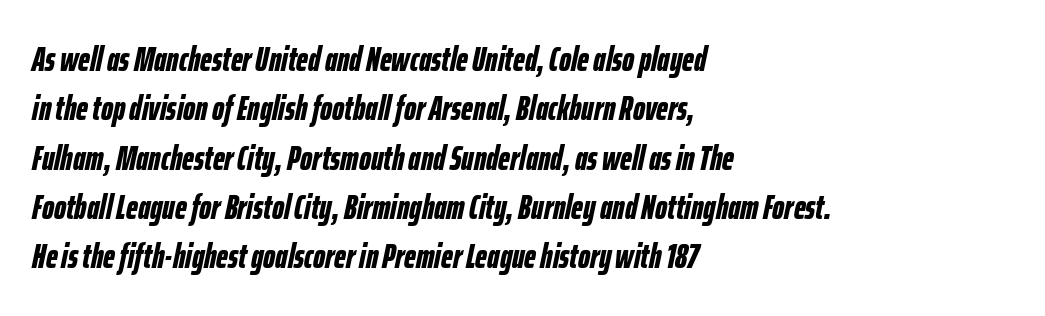
Q: Is the text bold? A: Yes.
Q: Is the text italic (slanted)? A: Yes, it leans right by about 12 degrees.
Q: Is the text underlined? A: No.
Q: How is the paragraph aligned? A: Left-aligned.
Q: Is the spacing between letters normal or unusually wide? A: Normal.
Q: Is the spacing between lines tight, normal or loose? A: Normal.
Q: Width (condensed, normal, or wide)? A: Condensed.
Q: Stroke contrast? A: Low.
Q: x-height? A: Medium.
Q: Monospaced? A: No.
